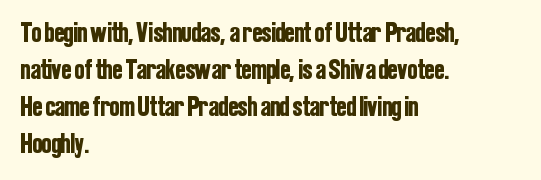
Q: Is the text italic (slanted)? A: No, it is upright.
Q: Is the typeface a serif or a sans-serif typeface? A: Sans-serif.
Q: Is the text underlined? A: No.
Q: How is the paragraph aligned? A: Left-aligned.
Q: Is the spacing between letters normal or unusually wide? A: Normal.
Q: Is the spacing between lines tight, normal or loose? A: Normal.
Q: Width (condensed, normal, or wide)? A: Condensed.
Q: Stroke contrast? A: Low.
Q: x-height? A: Medium.
Q: Monospaced? A: No.
